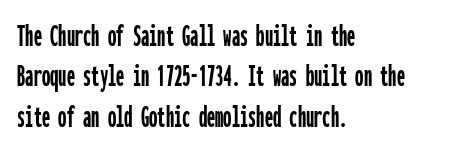
The image shows 33 px condensed sans-serif type, upright, monospaced; set left-aligned, line spacing 1.22x, normal letter spacing, not underlined; low stroke contrast and a medium x-height.
